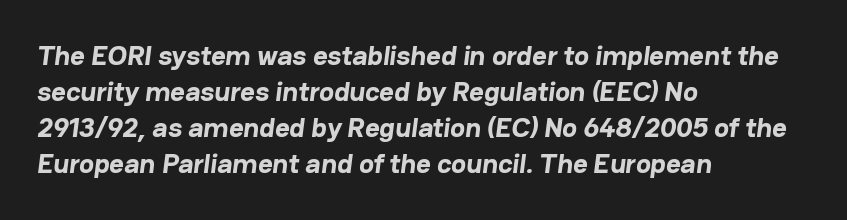
Q: Is the text bold? A: Yes.
Q: Is the typeface a serif or a sans-serif typeface? A: Sans-serif.
Q: Is the text underlined? A: No.
Q: How is the paragraph aligned? A: Left-aligned.
Q: Is the spacing between letters normal or unusually wide? A: Normal.
Q: Is the spacing between lines tight, normal or loose? A: Normal.
Q: Width (condensed, normal, or wide)? A: Normal.
Q: Stroke contrast? A: Low.
Q: x-height? A: Medium.
Q: Monospaced? A: No.
